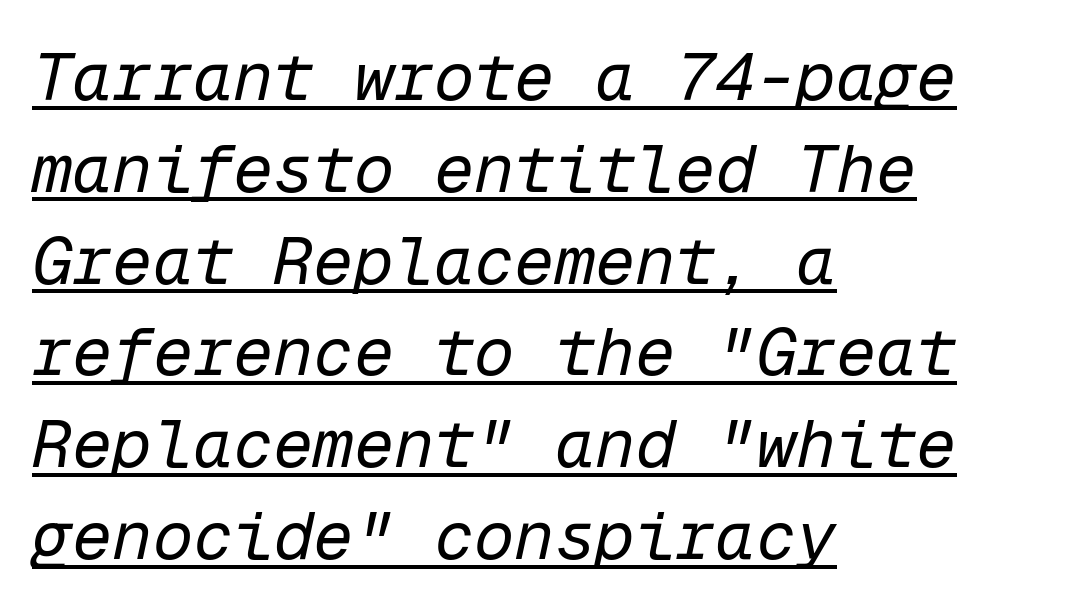
{"italic": "yes", "lean": "right", "slant_degrees": 12, "bold": "no", "weight": "regular", "width": "normal", "stroke_contrast": "low", "x_height": "medium", "monospaced": "yes", "underline": "yes", "align": "left", "line_spacing": "normal", "line_spacing_ratio": 1.37, "letter_spacing": "normal", "letter_spacing_em": 0.0, "glyph_px": 67}
